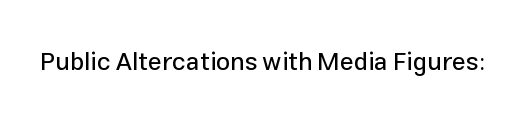
If you drew a line through each stem, it would be perfectly vertical. Characters follow at the spacing the type designer built in. The words here are not underlined.
